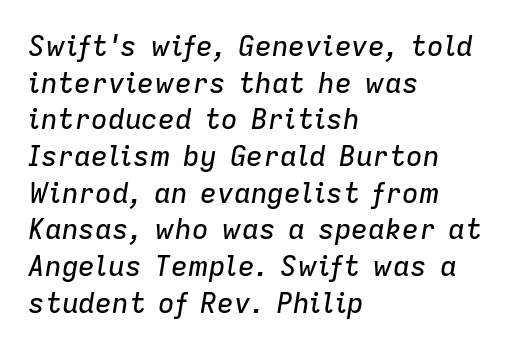
{"italic": "yes", "lean": "right", "slant_degrees": 9, "width": "normal", "stroke_contrast": "low", "x_height": "medium", "monospaced": "no", "underline": "no", "align": "left", "line_spacing": "normal", "line_spacing_ratio": 1.31, "letter_spacing": "normal", "letter_spacing_em": 0.0, "glyph_px": 28}
